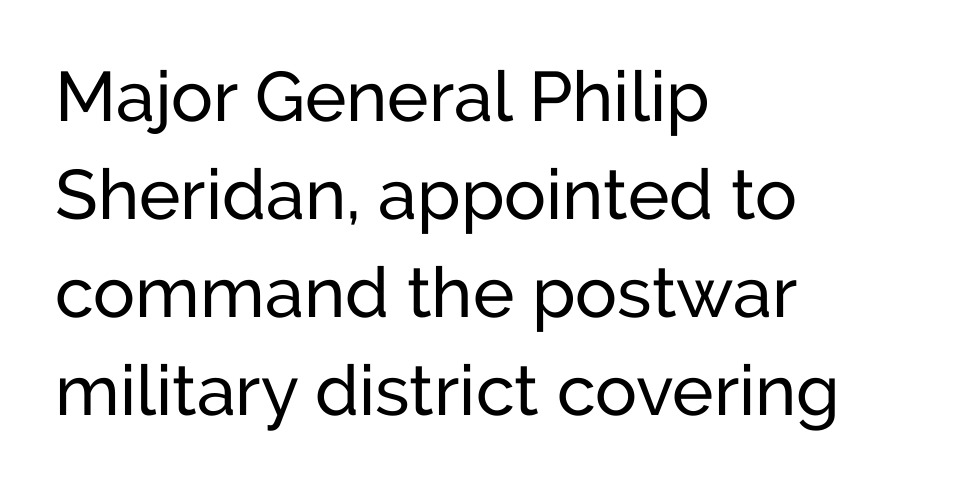
No italicization has been applied; the sample stays upright. The letters advance in unequal steps, a hallmark of proportional type. No chunkiness to these letters — they're not bold. The foot of each line stays bare and open. The gaps between neighbouring characters are ordinary and unremarkable.
